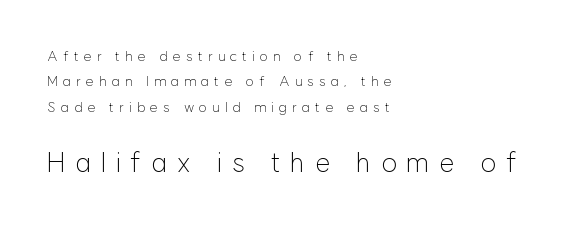
A bare baseline throughout the passage. Upright lettering throughout. Letter spacing: wide. Teacher's note: observe the even left margin — that is flush-left alignment.
